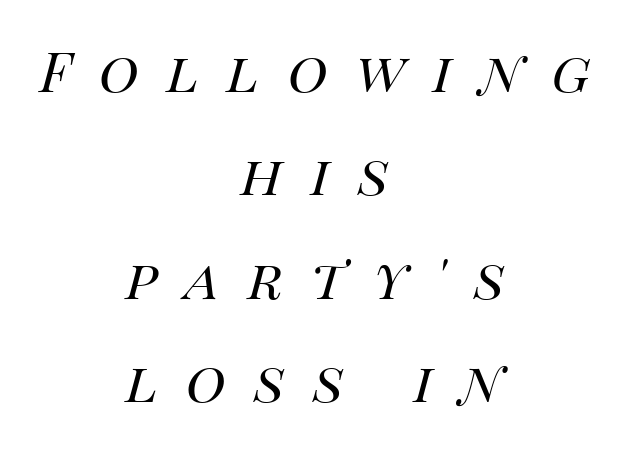
Q: Is the text bold? A: No.
Q: Is the text italic (slanted)? A: Yes, it leans right by about 14 degrees.
Q: Is the text underlined? A: No.
Q: How is the paragraph aligned? A: Centered.
Q: Is the spacing between letters normal or unusually wide? A: Unusually wide.
Q: Is the spacing between lines tight, normal or loose? A: Normal.
Q: Width (condensed, normal, or wide)? A: Normal.
Q: Stroke contrast? A: High.
Q: x-height? A: Large.
Q: Monospaced? A: No.
